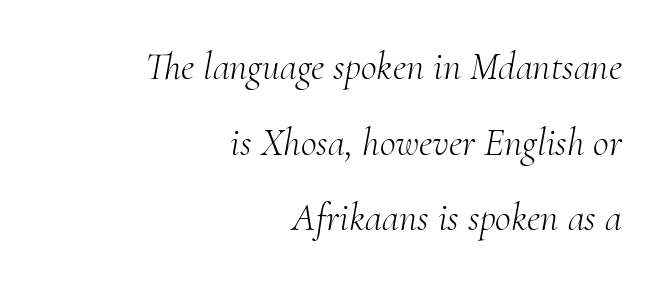
In terms of letterform style, serifs are clearly present. Descender tails drop into unmarked territory. The paragraph shown leans on its right margin. A typesetter would mark this as italic. Vertically, the passage feels expansive, rows floating well apart.
